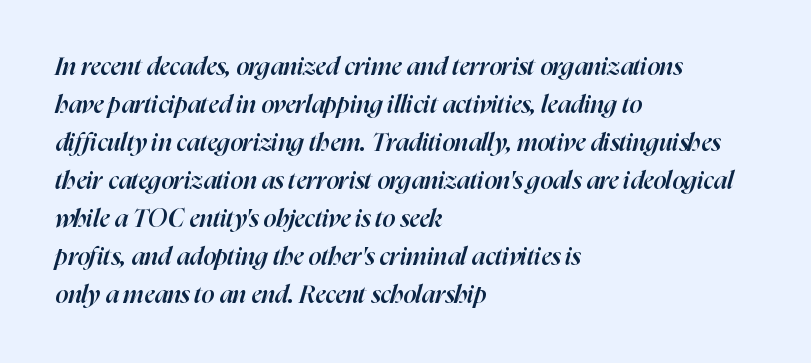
Q: Is the text bold? A: Semi-bold.
Q: Is the text italic (slanted)? A: Yes, it leans right by about 16 degrees.
Q: Is the text underlined? A: No.
Q: How is the paragraph aligned? A: Left-aligned.
Q: Is the spacing between letters normal or unusually wide? A: Normal.
Q: Is the spacing between lines tight, normal or loose? A: Normal.
